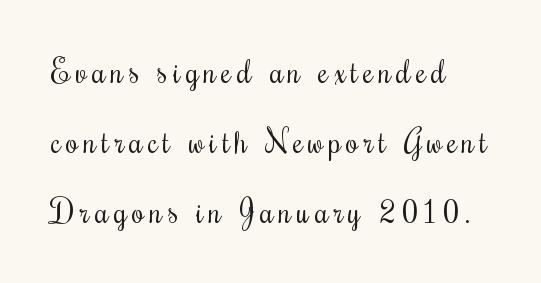
The image shows 31 px regular-weight, condensed type; set left-aligned, loose line spacing (2.26x), not underlined; medium stroke contrast and a small x-height.
